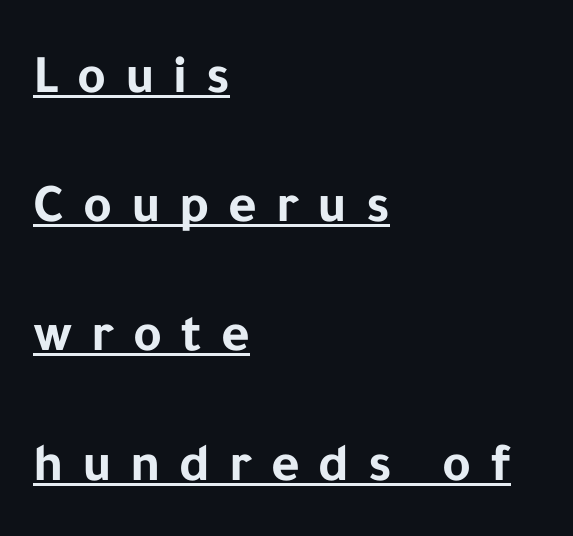
{"serif": "no", "italic": "no", "bold": "yes", "weight": "bold", "width": "normal", "stroke_contrast": "low", "x_height": "medium", "monospaced": "no", "underline": "yes", "align": "left", "line_spacing": "loose", "line_spacing_ratio": 2.35, "letter_spacing": "wide", "letter_spacing_em": 0.34, "glyph_px": 55}
